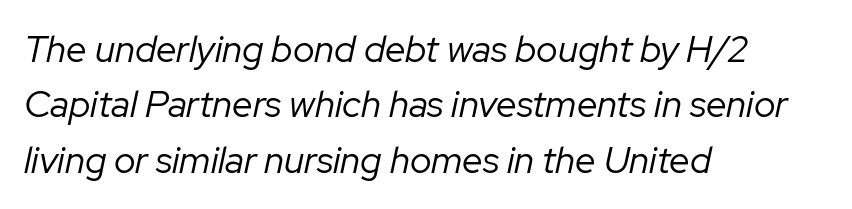
{"italic": "yes", "lean": "right", "slant_degrees": 12, "bold": "no", "weight": "regular", "width": "normal", "stroke_contrast": "low", "x_height": "medium", "monospaced": "no", "underline": "no", "align": "left", "line_spacing": "normal", "line_spacing_ratio": 1.5, "letter_spacing": "normal", "letter_spacing_em": 0.0, "glyph_px": 37}
